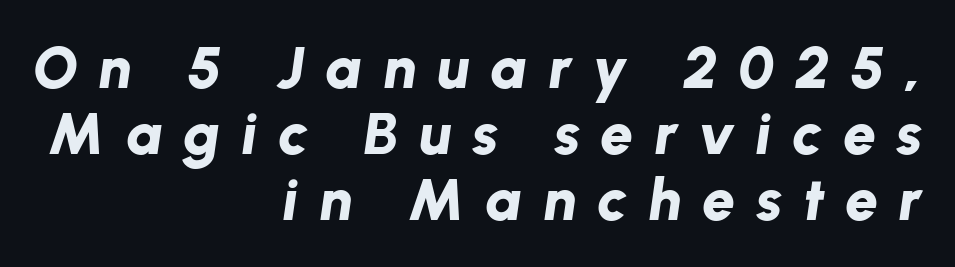
When letters slant like this, we call the style italic. Vertical spacing — tight. Spacing verdict: proportional, widths tailored to each character. Here the glyphs are tracked loosely, breaking word shapes into spaced letters.
